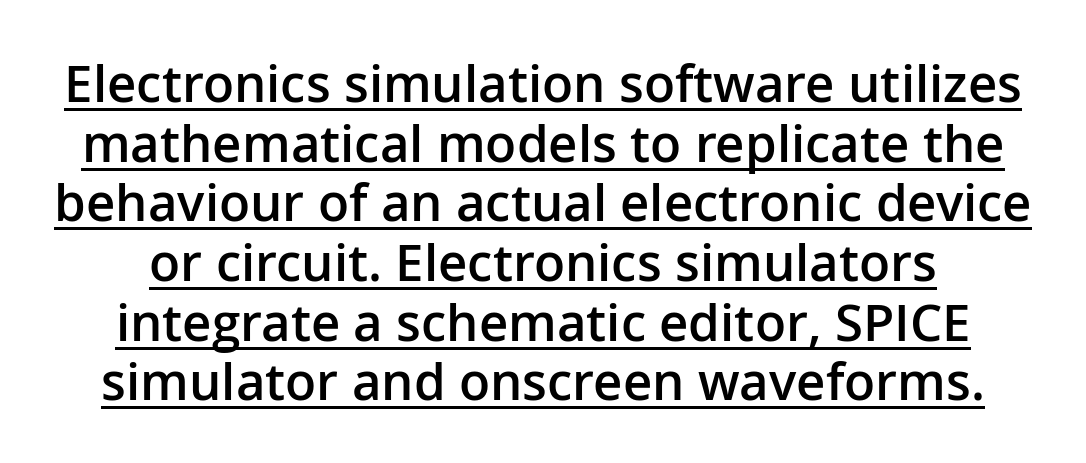
The image shows 51 px semibold sans-serif type, upright; set line spacing 1.17x, normal letter spacing, underlined; low stroke contrast and a medium x-height.
